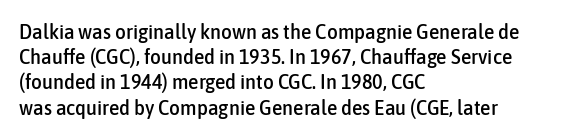
{"italic": "no", "underline": "no", "align": "left", "line_spacing_ratio": 1.2, "letter_spacing": "normal", "letter_spacing_em": 0.0, "glyph_px": 21}
